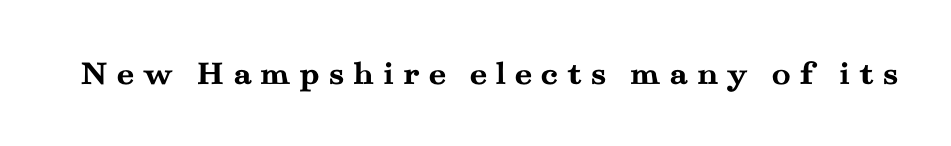
The image shows 35 px semibold, wide serif type, upright; set unusually wide letter spacing (+0.23 em), not underlined; medium stroke contrast and a small x-height.
